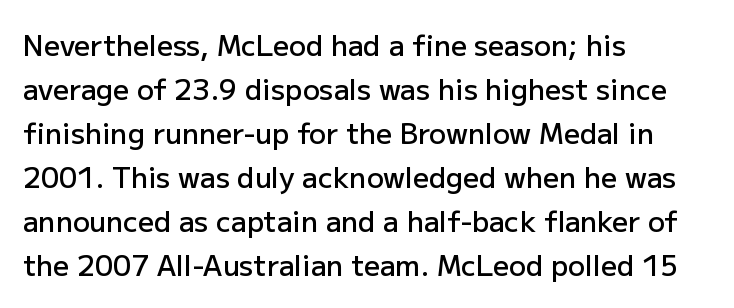
The image shows 28 px semibold sans-serif type, upright; set left-aligned, normal line spacing (1.57x), normal letter spacing, not underlined; low stroke contrast and a medium x-height.
